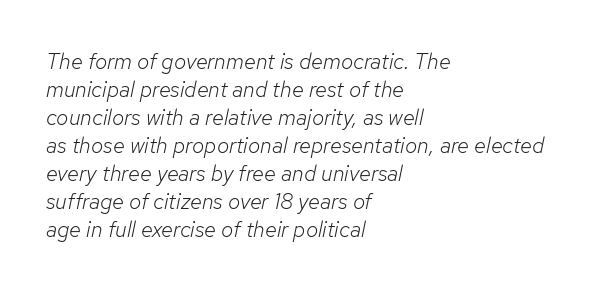
These glyphs show unthickened strokes, regular width or finer. Characters are canted at an angle relative to the baseline's perpendicular. The rendering anchors every line to the left-hand side. Leading matches the norm, producing a regular column. The passage shown has conventional tracking throughout. Quick note: underline off.
